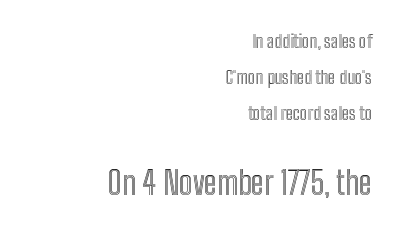
The following chunk of copy outweighs the initial chunk in type size. The passage shown is typed in a proportional face where columns would drift. The paragraph has a hard right edge and a soft left edge. Here the glyphs are tracked normally, forming tight word shapes.
